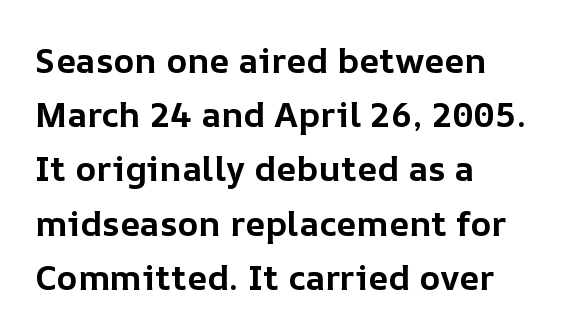
The image shows 35 px bold type, upright; set left-aligned, normal line spacing (1.55x), normal letter spacing, not underlined; low stroke contrast and a medium x-height.
